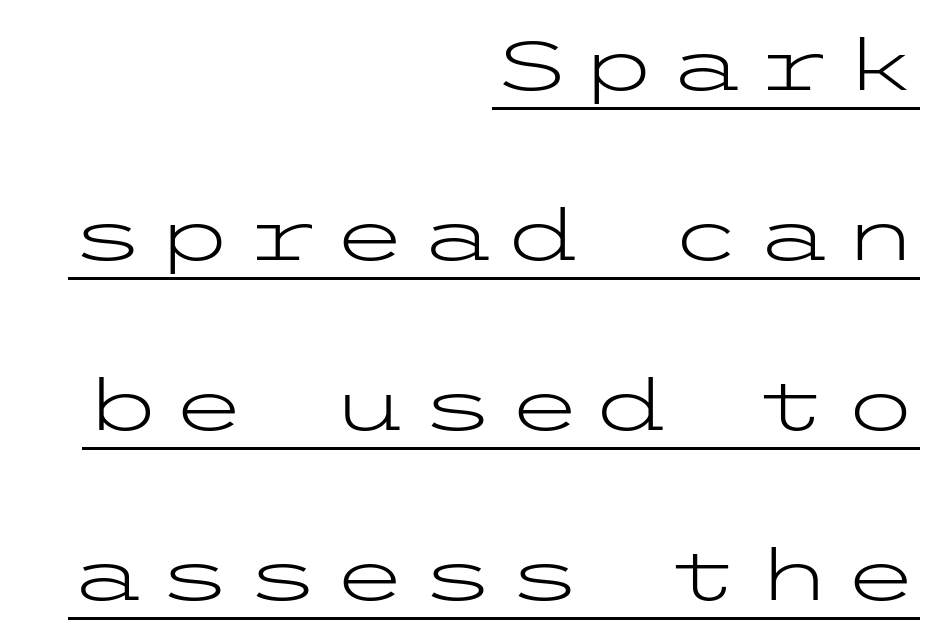
Ink coverage per letter is moderate at most. This is roman type, the default non-slanted kind. These lines are composed in type without serifs. These lines are set flush right with a ragged left edge. In designer terms, the underline attribute is active on this setting.
